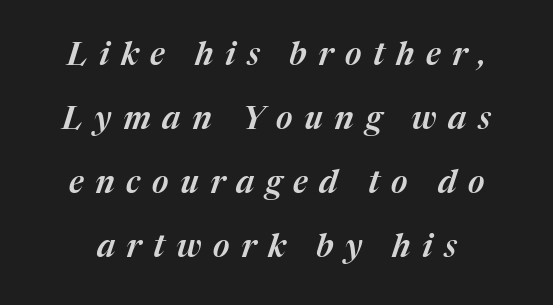
Compared with typical body copy, the letter spacing here is much looser. A typesetter would call this proportional, since set widths differ per character. Quick note: underline off. The rendering uses a large line-height, opening up the rows.
